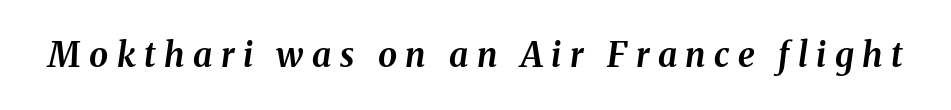
Each word looks stretched out because of the extra space between its letters. Notice how thick the strokes are: this is what a full bold looks like. Type without underlining. The rendering uses natural spacing where letterforms have individual widths. Every character sits at an angle, as italics do.
